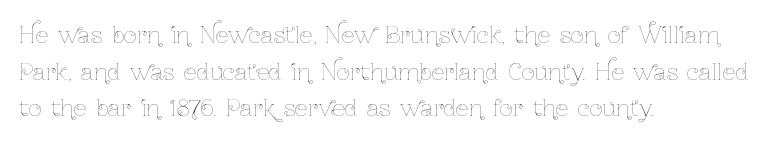
The image shows 23 px text type, upright; set left-aligned, normal line spacing (1.59x), normal letter spacing, not underlined.
